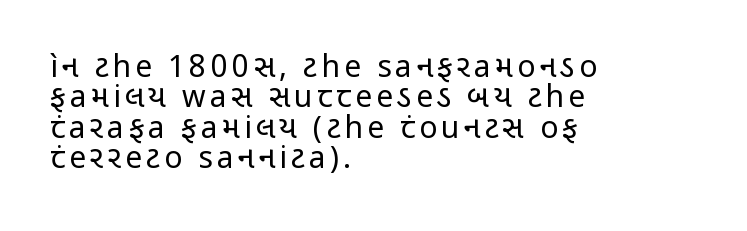
Q: Is the text bold? A: No.
Q: Is the text italic (slanted)? A: No, it is upright.
Q: Is the typeface a serif or a sans-serif typeface? A: Sans-serif.
Q: Is the text underlined? A: No.
Q: How is the paragraph aligned? A: Left-aligned.
Q: Is the spacing between lines tight, normal or loose? A: Tight.
Q: Width (condensed, normal, or wide)? A: Condensed.
Q: Stroke contrast? A: Low.
Q: x-height? A: Medium.
Q: Monospaced? A: No.
